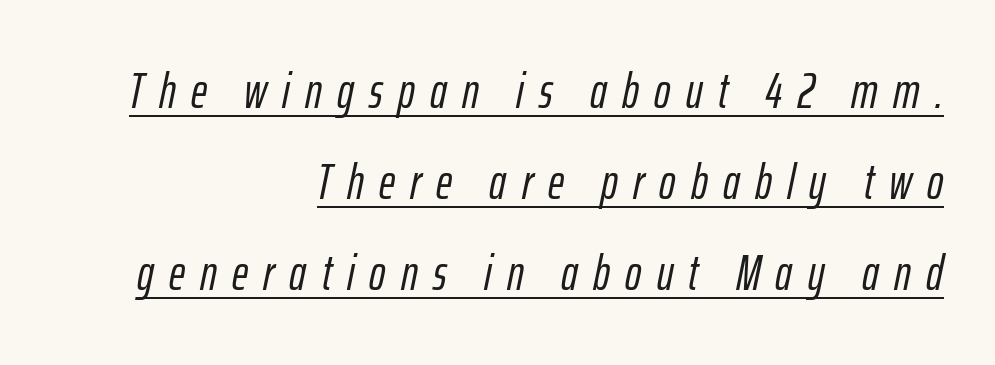
{"italic": "yes", "lean": "right", "slant_degrees": 12, "width": "condensed", "stroke_contrast": "low", "x_height": "medium", "monospaced": "no", "underline": "yes", "align": "right", "line_spacing_ratio": 1.86, "letter_spacing": "wide", "letter_spacing_em": 0.31, "glyph_px": 49}
